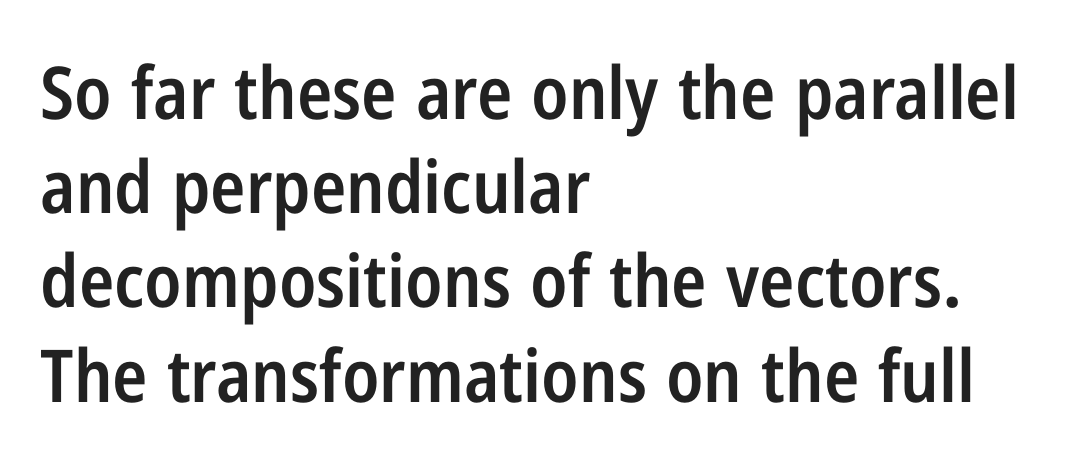
The passage shown is typeset with a sans-serif family. Does extra space separate the letters? No, they use regular spacing. Italic? Not at all — the glyphs are vertical. The baseline area is clear. The typesetting leans somewhat heavy: a semibold.
